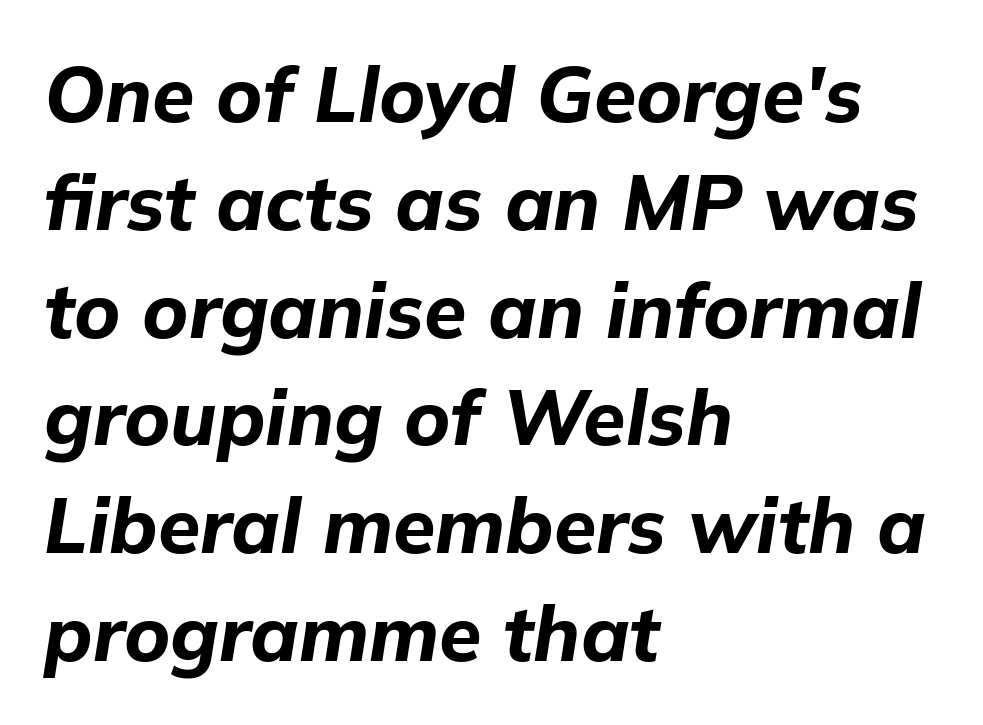
Q: Is the text bold? A: Yes.
Q: Is the text italic (slanted)? A: Yes, it leans right by about 9 degrees.
Q: Is the text underlined? A: No.
Q: How is the paragraph aligned? A: Left-aligned.
Q: Is the spacing between letters normal or unusually wide? A: Normal.
Q: Is the spacing between lines tight, normal or loose? A: Normal.
Q: Width (condensed, normal, or wide)? A: Normal.
Q: Stroke contrast? A: Low.
Q: x-height? A: Medium.
Q: Monospaced? A: No.
